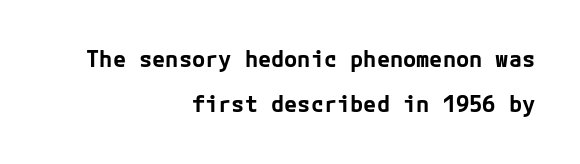
Q: Is the text bold? A: Yes.
Q: Is the text italic (slanted)? A: No, it is upright.
Q: Is the text underlined? A: No.
Q: How is the paragraph aligned? A: Right-aligned.
Q: Is the spacing between letters normal or unusually wide? A: Normal.
Q: Is the spacing between lines tight, normal or loose? A: Loose.
